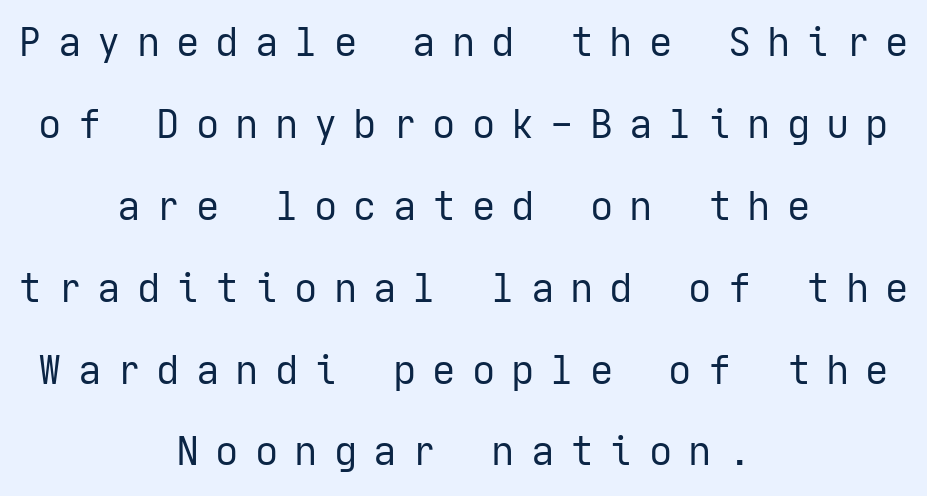
Q: Is the text bold? A: No.
Q: Is the text italic (slanted)? A: No, it is upright.
Q: Is the typeface a serif or a sans-serif typeface? A: Sans-serif.
Q: Is the text underlined? A: No.
Q: How is the paragraph aligned? A: Centered.
Q: Is the spacing between letters normal or unusually wide? A: Unusually wide.
Q: Is the spacing between lines tight, normal or loose? A: Loose.
Q: Width (condensed, normal, or wide)? A: Normal.
Q: Stroke contrast? A: Low.
Q: x-height? A: Medium.
